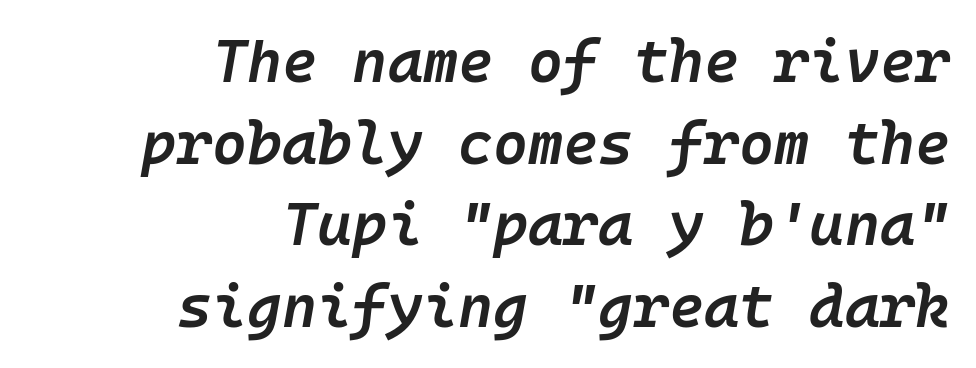
The image shows 60 px semibold type, italic (leaning right); set right-aligned, normal line spacing (1.36x), normal letter spacing, not underlined; low stroke contrast and a medium x-height.
